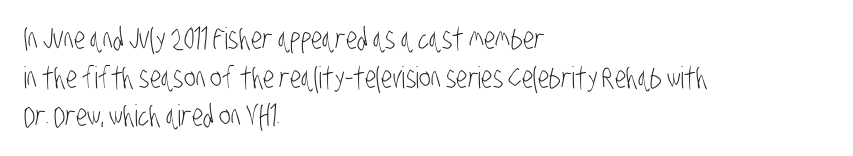
{"serif": "no", "bold": "no", "weight": "light", "width": "condensed", "stroke_contrast": "low", "x_height": "large", "monospaced": "no", "underline": "no", "align": "left", "line_spacing": "normal", "line_spacing_ratio": 1.29, "letter_spacing": "normal", "letter_spacing_em": 0.0, "glyph_px": 30}
